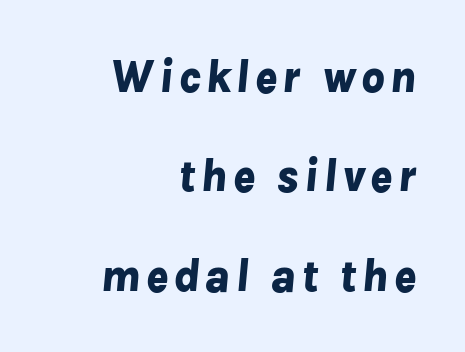
The image shows 46 px bold type, italic (leaning right); set right-aligned, loose line spacing (2.16x), not underlined; low stroke contrast and a medium x-height.
